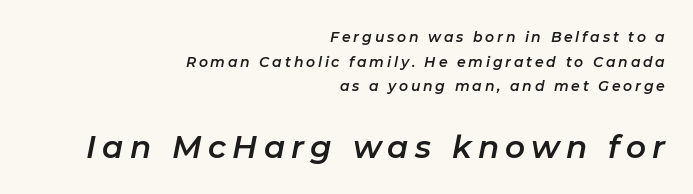
Only glyphs here, with clear space below each row. Slanted lettering throughout. This layout puts the modest block above and the oversized block below. The paragraph shown leans on its right margin.
